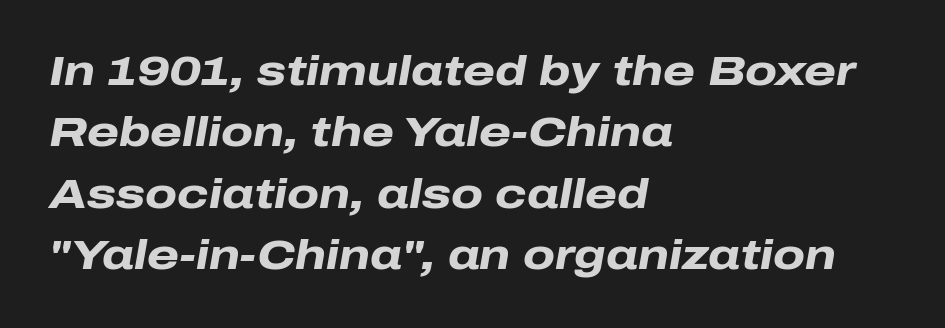
{"italic": "yes", "lean": "right", "slant_degrees": 10, "bold": "yes", "weight": "heavy", "width": "wide", "stroke_contrast": "low", "x_height": "medium", "monospaced": "no", "underline": "no", "align": "left", "line_spacing": "normal", "line_spacing_ratio": 1.5, "letter_spacing": "normal", "letter_spacing_em": 0.0, "glyph_px": 41}
